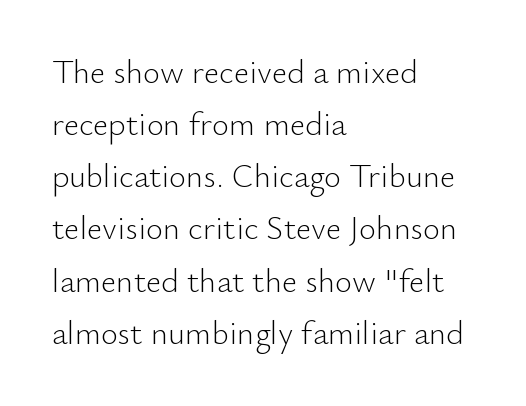
No extra ink here — the face is not bold. You can tell from the bare stems that sans-serif type was used. The typography opts for an upright posture over an oblique one. Tracking here is standard; glyphs follow each other at the usual distance. The space directly below the letters is spotless. The rendering anchors every line to the left-hand side.
